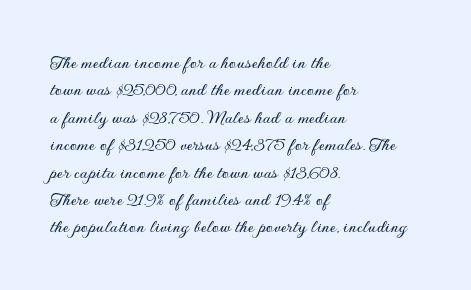
Q: Is the text italic (slanted)? A: Yes.
Q: Is the text underlined? A: No.
Q: How is the paragraph aligned? A: Left-aligned.
Q: Is the spacing between letters normal or unusually wide? A: Normal.
Q: Is the spacing between lines tight, normal or loose? A: Normal.
